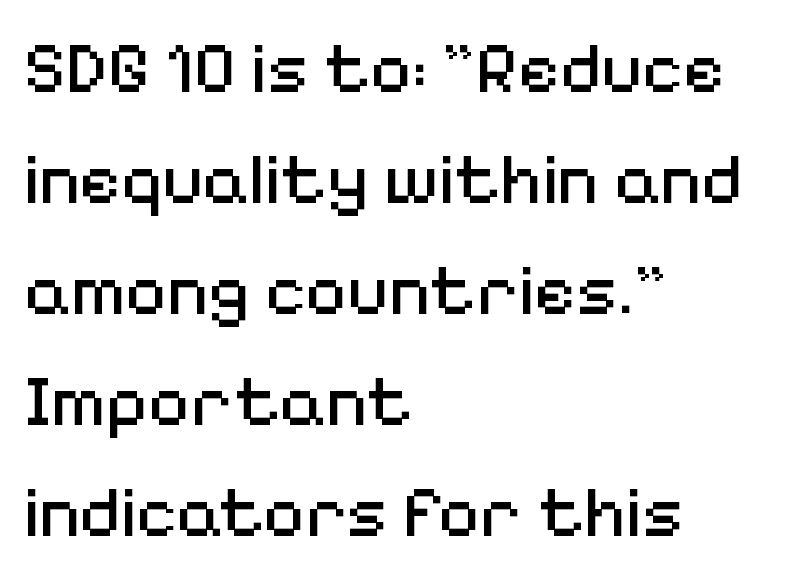
{"serif": "no", "italic": "no", "bold": "no", "weight": "regular", "width": "normal", "stroke_contrast": "medium", "x_height": "medium", "monospaced": "no", "underline": "no", "align": "left", "line_spacing": "normal", "line_spacing_ratio": 1.54, "letter_spacing": "normal", "letter_spacing_em": 0.0, "glyph_px": 72}
